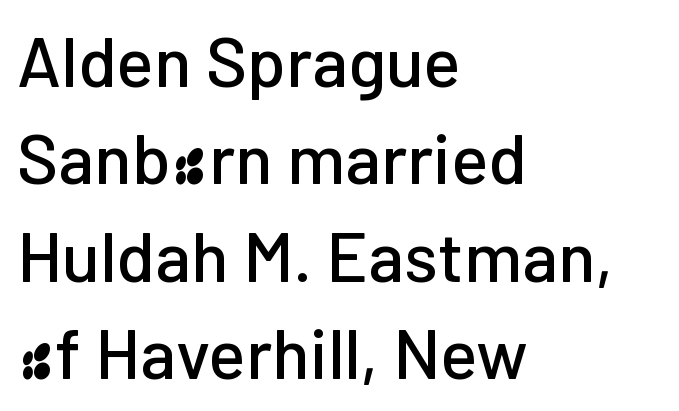
Q: Is the text italic (slanted)? A: No, it is upright.
Q: Is the typeface a serif or a sans-serif typeface? A: Sans-serif.
Q: Is the text underlined? A: No.
Q: How is the paragraph aligned? A: Left-aligned.
Q: Is the spacing between letters normal or unusually wide? A: Normal.
Q: Is the spacing between lines tight, normal or loose? A: Normal.
Q: Width (condensed, normal, or wide)? A: Normal.
Q: Stroke contrast? A: Low.
Q: x-height? A: Medium.
Q: Monospaced? A: No.
